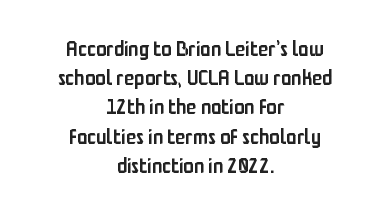
{"italic": "no", "bold": "semi", "underline": "no", "align": "center", "line_spacing": "normal", "line_spacing_ratio": 1.39, "letter_spacing": "normal", "letter_spacing_em": 0.0, "glyph_px": 21}
